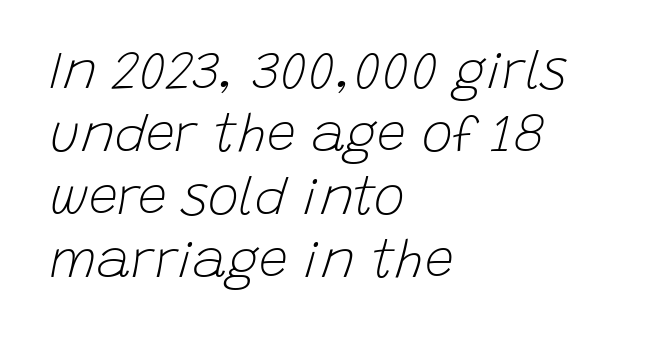
{"italic": "yes", "lean": "right", "slant_degrees": 15, "bold": "no", "weight": "light", "width": "normal", "stroke_contrast": "low", "x_height": "large", "monospaced": "no", "underline": "no", "align": "left", "line_spacing_ratio": 1.21, "letter_spacing": "normal", "letter_spacing_em": 0.0, "glyph_px": 52}
